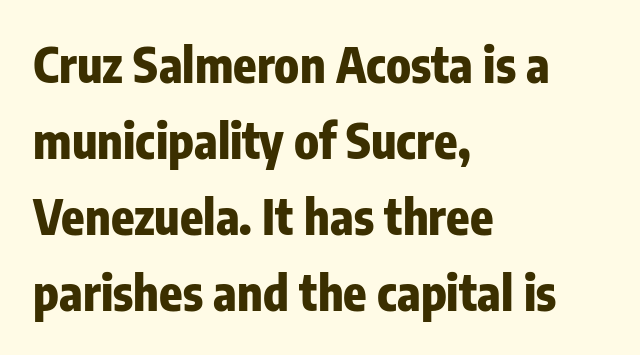
{"serif": "no", "italic": "no", "bold": "yes", "weight": "heavy", "width": "condensed", "stroke_contrast": "low", "x_height": "medium", "monospaced": "no", "underline": "no", "align": "left", "line_spacing": "normal", "line_spacing_ratio": 1.58, "letter_spacing": "normal", "letter_spacing_em": 0.0, "glyph_px": 48}
